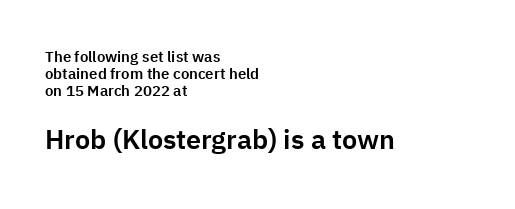
The image shows 27 px text type, upright; set left-aligned, tight line spacing (1.14x), normal letter spacing, not underlined; the second (bottom) block is 1.8x larger.
